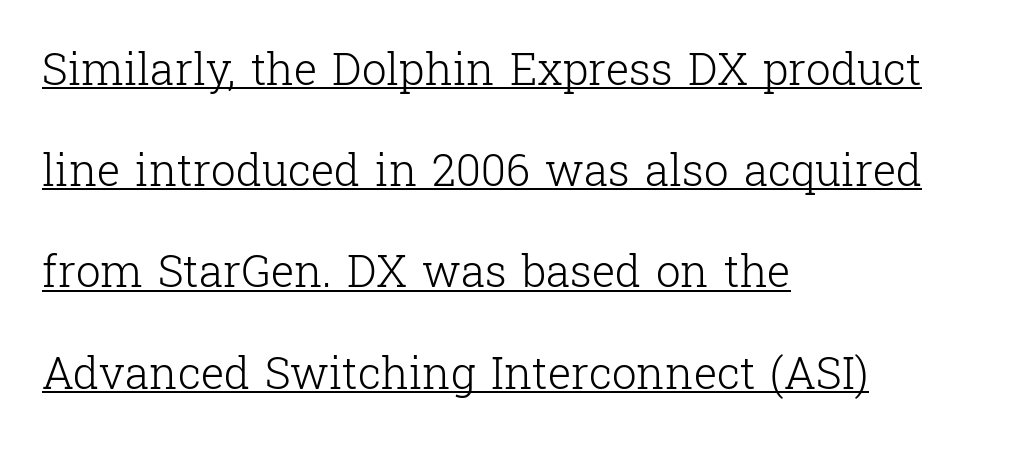
Vertical strokes here are truly vertical. Note: serifs present on the glyphs. The typesetter chose a ragged-right arrangement here. The face used here appears with an underline applied. Here the glyphs are tracked normally, forming tight word shapes.
